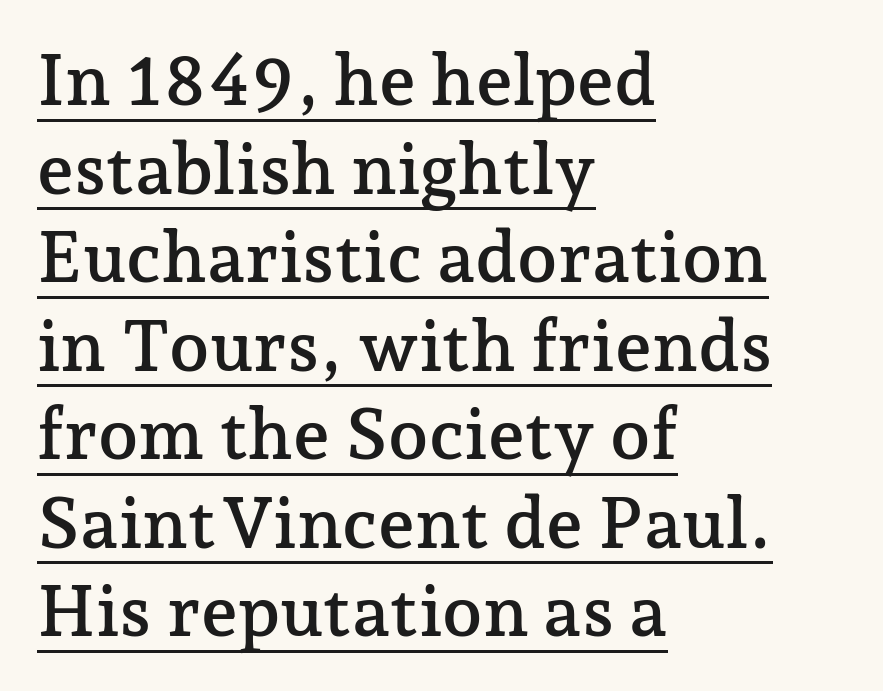
Proportional: the letters do not fall into vertical columns. The axis of the letterforms is exactly vertical. What kind of face is this? One with serifs. Teacher's note: observe the even left margin — that is flush-left alignment. Compared with typical body copy, the letter spacing here is the same. Notice how a bar underscores the lettering throughout.
